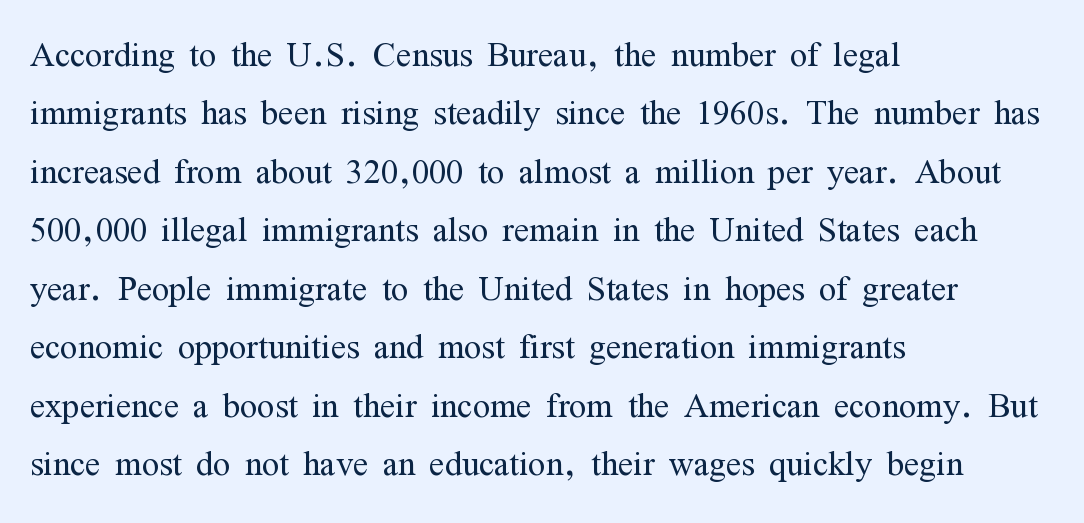
Q: Is the text bold? A: No.
Q: Is the text italic (slanted)? A: No, it is upright.
Q: Is the typeface a serif or a sans-serif typeface? A: Serif.
Q: Is the text underlined? A: No.
Q: How is the paragraph aligned? A: Left-aligned.
Q: Is the spacing between letters normal or unusually wide? A: Normal.
Q: Is the spacing between lines tight, normal or loose? A: Normal.
Q: Width (condensed, normal, or wide)? A: Condensed.
Q: Stroke contrast? A: Medium.
Q: x-height? A: Medium.
Q: Monospaced? A: No.
